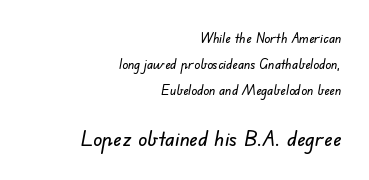
{"underline": "no", "align": "right", "line_spacing_ratio": 1.84, "letter_spacing": "normal", "letter_spacing_em": 0.0, "larger_block": "second", "size_ratio": 1.57, "glyph_px": 22}
